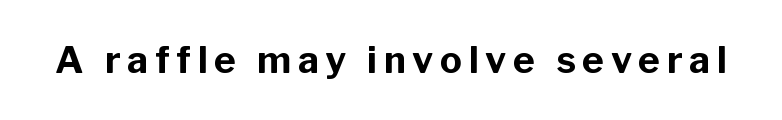
The image shows 37 px bold sans-serif type, upright; set not underlined; low stroke contrast and a medium x-height.
